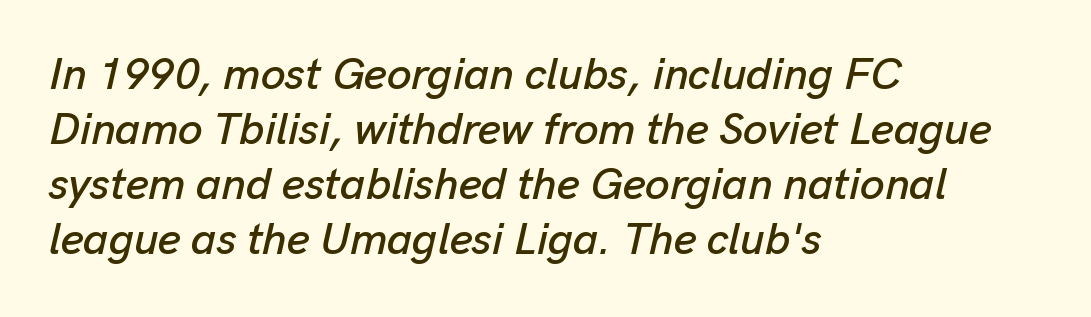
{"italic": "yes", "lean": "right", "slant_degrees": 13, "width": "normal", "stroke_contrast": "low", "x_height": "medium", "monospaced": "no", "underline": "no", "align": "left", "line_spacing": "normal", "line_spacing_ratio": 1.25, "letter_spacing": "normal", "letter_spacing_em": 0.0, "glyph_px": 44}
